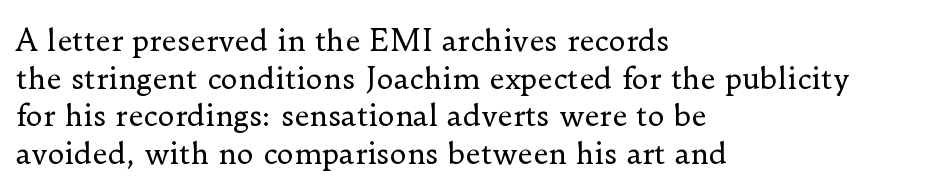
Q: Is the text bold? A: No.
Q: Is the text italic (slanted)? A: No, it is upright.
Q: Is the typeface a serif or a sans-serif typeface? A: Serif.
Q: Is the text underlined? A: No.
Q: How is the paragraph aligned? A: Left-aligned.
Q: Is the spacing between letters normal or unusually wide? A: Normal.
Q: Is the spacing between lines tight, normal or loose? A: Normal.
Q: Width (condensed, normal, or wide)? A: Normal.
Q: Stroke contrast? A: Low.
Q: x-height? A: Small.
Q: Monospaced? A: No.
